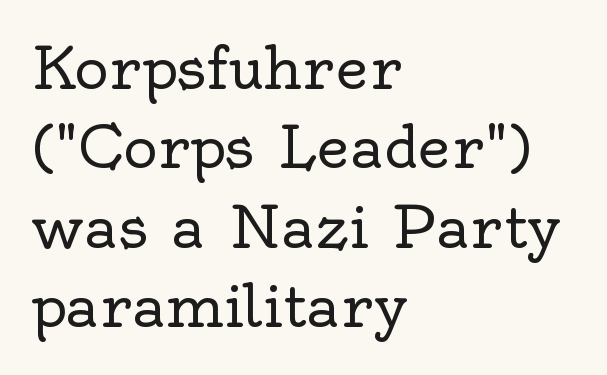
Q: Is the text bold? A: No.
Q: Is the text italic (slanted)? A: No, it is upright.
Q: Is the typeface a serif or a sans-serif typeface? A: Serif.
Q: Is the text underlined? A: No.
Q: How is the paragraph aligned? A: Left-aligned.
Q: Is the spacing between letters normal or unusually wide? A: Normal.
Q: Is the spacing between lines tight, normal or loose? A: Normal.
Q: Width (condensed, normal, or wide)? A: Normal.
Q: x-height? A: Small.
Q: Monospaced? A: No.
